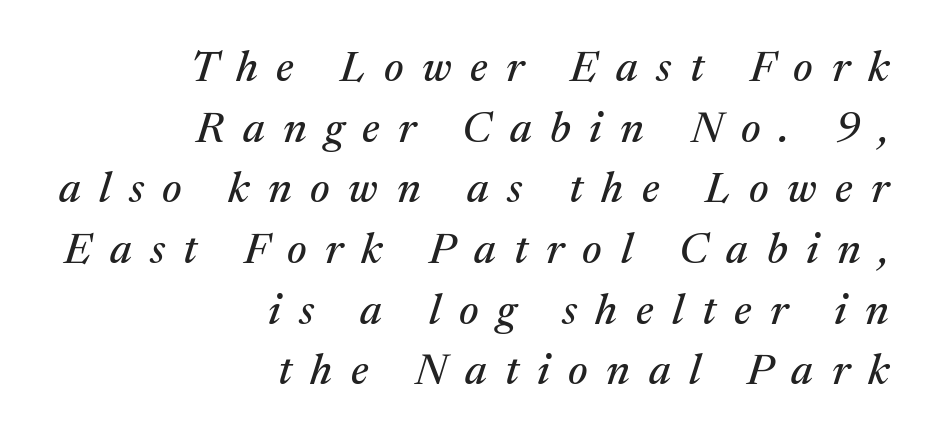
You could not count columns in this text — the font is proportionally spaced. The passage shown is not underscored anywhere. Where is the straight margin? On the right. Students, observe: this is what conventionally led text looks like. In terms of letterspacing, this is a distinctly airy, spread setting. This is serif lettering, the kind often seen in printed books.
